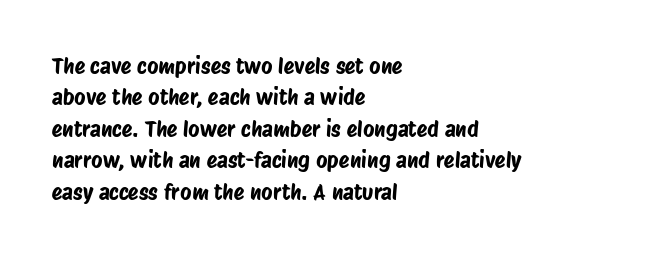
Q: Is the text underlined? A: No.
Q: How is the paragraph aligned? A: Left-aligned.
Q: Is the spacing between letters normal or unusually wide? A: Normal.
Q: Is the spacing between lines tight, normal or loose? A: Normal.
